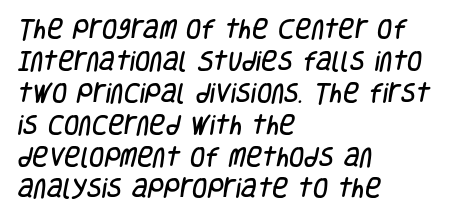
Q: Is the text underlined? A: No.
Q: How is the paragraph aligned? A: Left-aligned.
Q: Is the spacing between letters normal or unusually wide? A: Normal.
Q: Is the spacing between lines tight, normal or loose? A: Normal.
